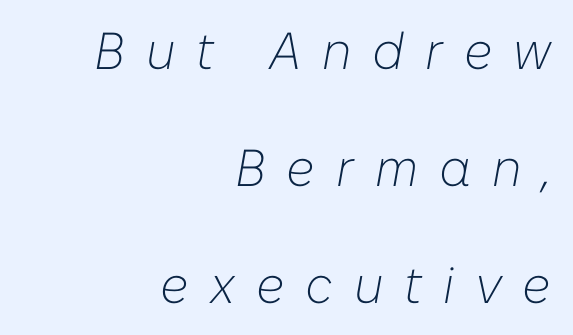
Q: Is the text bold? A: No.
Q: Is the text italic (slanted)? A: Yes, it leans right by about 10 degrees.
Q: Is the text underlined? A: No.
Q: How is the paragraph aligned? A: Right-aligned.
Q: Is the spacing between letters normal or unusually wide? A: Unusually wide.
Q: Is the spacing between lines tight, normal or loose? A: Loose.
Q: Width (condensed, normal, or wide)? A: Normal.
Q: Stroke contrast? A: Low.
Q: x-height? A: Medium.
Q: Monospaced? A: No.
